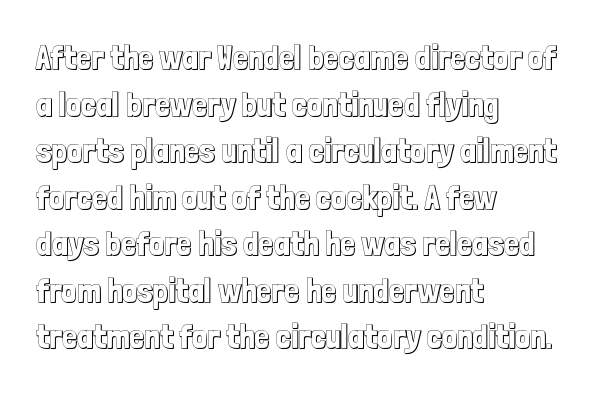
The image shows 34 px condensed type, upright; set left-aligned, normal line spacing (1.37x), normal letter spacing, not underlined; a medium x-height.
